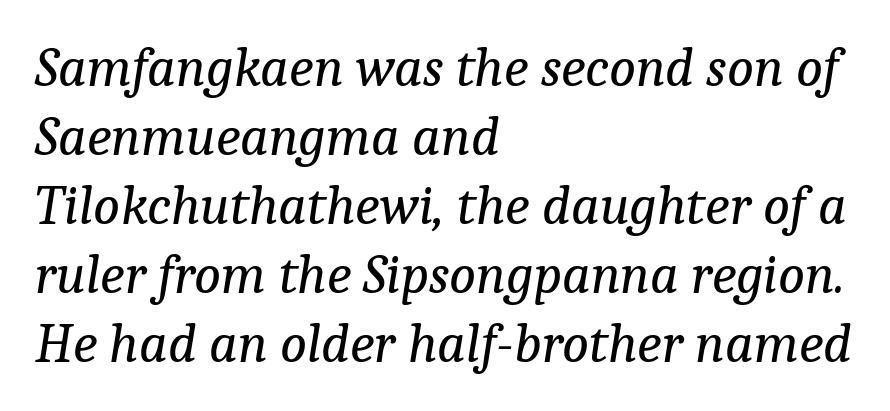
{"serif": "yes", "italic": "yes", "lean": "right", "slant_degrees": 9, "bold": "no", "weight": "regular", "width": "normal", "stroke_contrast": "low", "x_height": "medium", "monospaced": "no", "underline": "no", "align": "left", "line_spacing_ratio": 1.23, "letter_spacing": "normal", "letter_spacing_em": 0.0, "glyph_px": 56}
